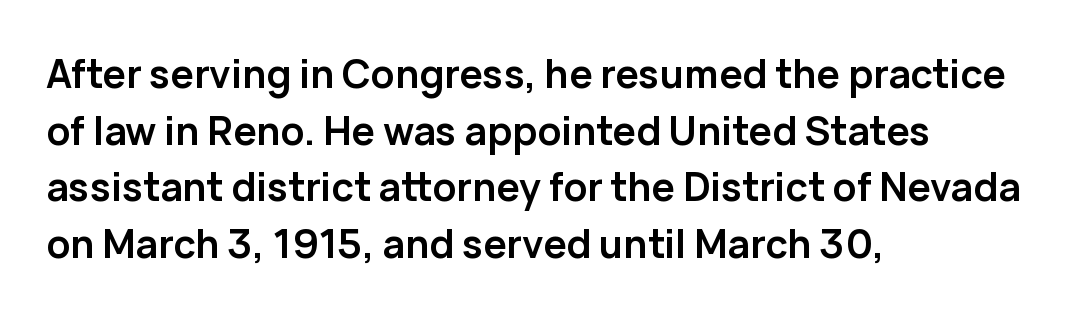
The image shows 39 px semibold sans-serif type, upright; set left-aligned, normal line spacing (1.45x), normal letter spacing, not underlined; low stroke contrast and a medium x-height.
